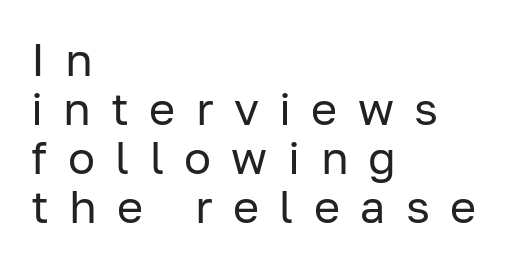
Observe the wide spacing: letters keep a clear distance from each other. The text block is weighted toward the left margin, trailing off unevenly rightward. The words here are not underlined. Unlike italic type, these characters show no tilt at all. Is the stroke heavy? The answer is a plain regular-or-lighter.
